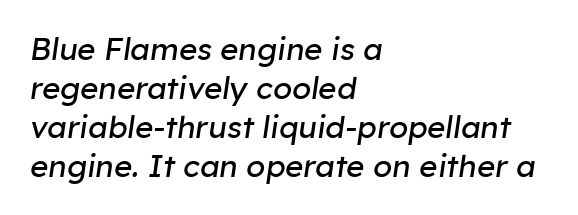
Q: Is the text bold? A: No.
Q: Is the text italic (slanted)? A: Yes, it leans right by about 8 degrees.
Q: Is the text underlined? A: No.
Q: How is the paragraph aligned? A: Left-aligned.
Q: Is the spacing between letters normal or unusually wide? A: Normal.
Q: Is the spacing between lines tight, normal or loose? A: Normal.
Q: Width (condensed, normal, or wide)? A: Normal.
Q: Stroke contrast? A: Low.
Q: x-height? A: Medium.
Q: Monospaced? A: No.
